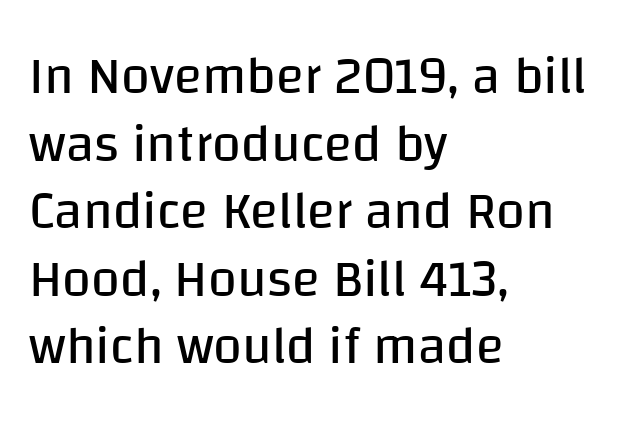
{"serif": "no", "italic": "no", "bold": "no", "weight": "regular", "width": "normal", "stroke_contrast": "low", "x_height": "large", "monospaced": "no", "underline": "no", "align": "left", "line_spacing": "normal", "line_spacing_ratio": 1.3, "letter_spacing": "normal", "letter_spacing_em": 0.0, "glyph_px": 52}
